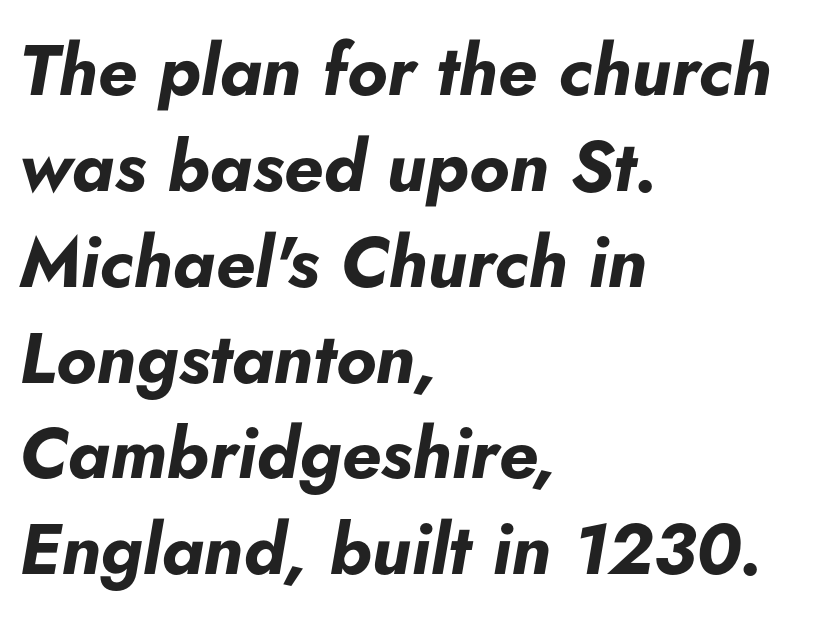
Italic: yes, the glyphs are oblique. A typesetter would call this proportional, since set widths differ per character. Tracking value appears to be zero — textbook default spacing. Summary of vertical rhythm: regular, with standard interline spacing.
